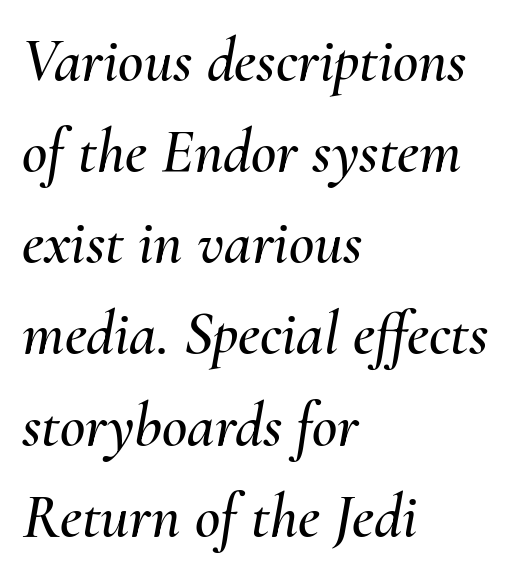
{"italic": "yes", "lean": "right", "slant_degrees": 10, "width": "normal", "stroke_contrast": "medium", "x_height": "small", "monospaced": "no", "underline": "no", "align": "left", "line_spacing": "normal", "line_spacing_ratio": 1.47, "letter_spacing": "normal", "letter_spacing_em": 0.0, "glyph_px": 62}
